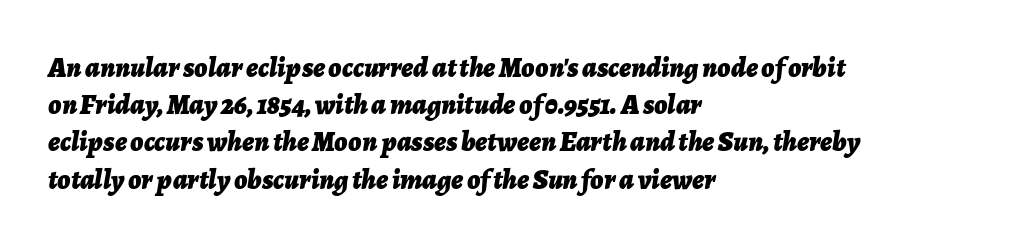
{"italic": "yes", "lean": "right", "slant_degrees": 7, "bold": "yes", "weight": "bold", "width": "normal", "stroke_contrast": "low", "x_height": "medium", "monospaced": "no", "underline": "no", "align": "left", "line_spacing": "normal", "line_spacing_ratio": 1.33, "letter_spacing": "normal", "letter_spacing_em": 0.0, "glyph_px": 28}
